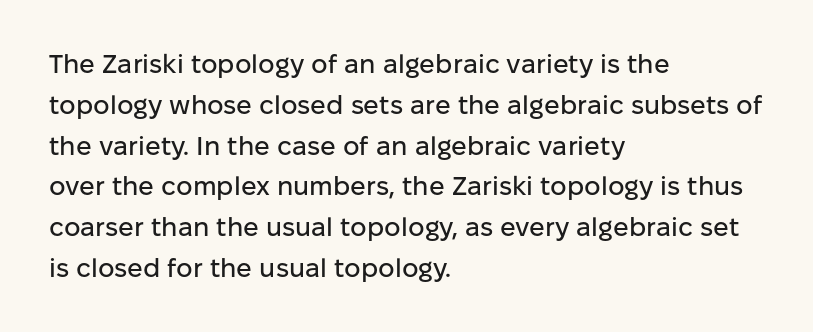
{"italic": "no", "underline": "no", "align": "left", "line_spacing": "normal", "line_spacing_ratio": 1.57, "letter_spacing": "normal", "letter_spacing_em": 0.0, "glyph_px": 26}
